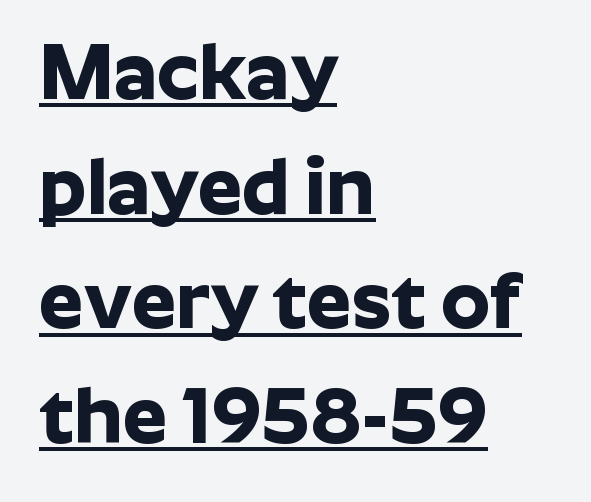
The image shows 79 px bold sans-serif type, upright; set left-aligned, normal line spacing (1.45x), normal letter spacing, underlined; low stroke contrast and a medium x-height.
